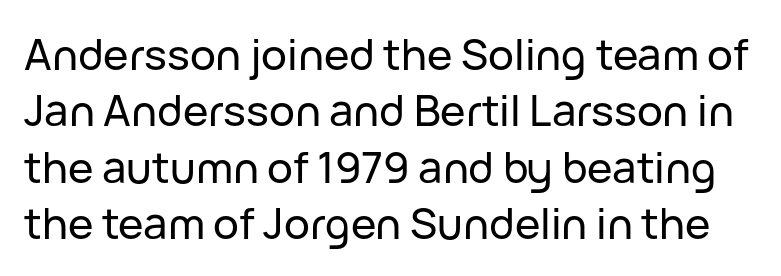
The font family rendered here belongs to the sans-serif group. Between one letter and the next there's only the usual sliver of space. The specimen omits any rule beneath the text block's lines. Line spacing here is normal. Proportional: the letters do not fall into vertical columns.
